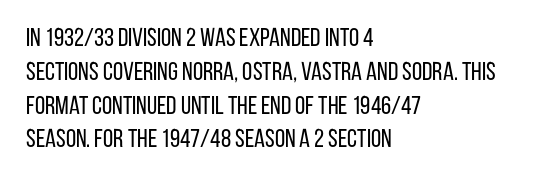
Descenders are the only things crossing below the line. Vertical strokes here are truly vertical. Compared with typical paragraphs, the rows here are spaced about the same. The setting favours the left margin, as ordinary paragraphs usually do.
